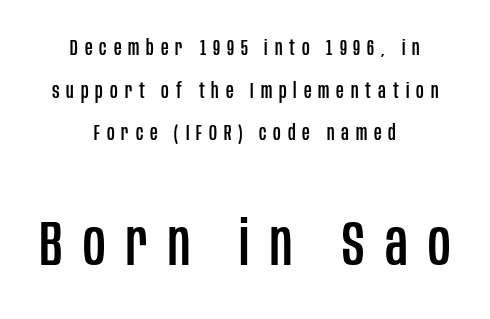
The image shows 62 px condensed sans-serif type, upright; set centered, loose line spacing (2.03x), unusually wide letter spacing (+0.33 em), not underlined; the second (bottom) block is 2.95x larger; low stroke contrast and a large x-height.
